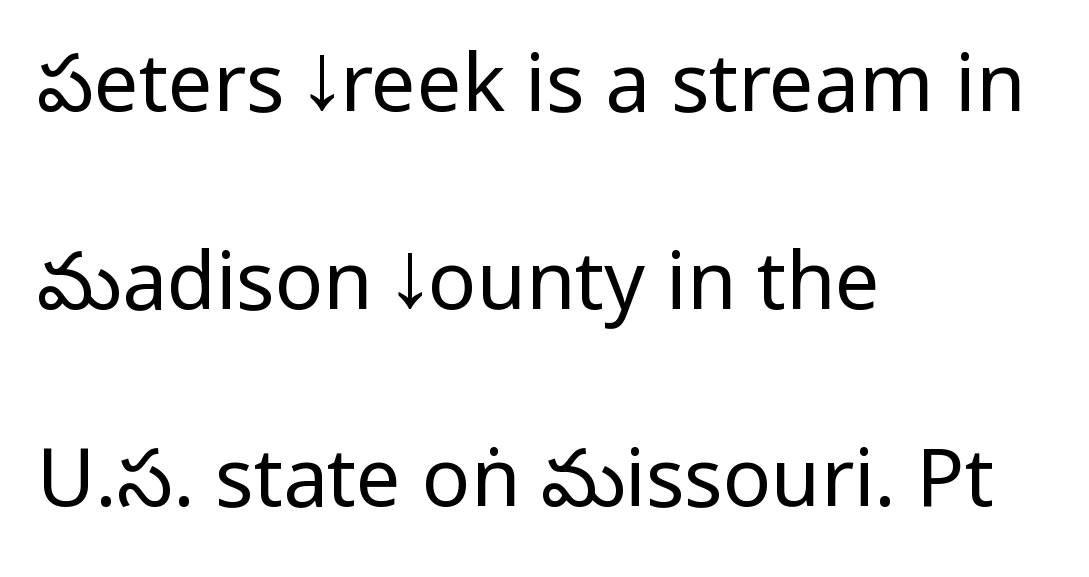
Q: Is the text bold? A: No.
Q: Is the text italic (slanted)? A: No, it is upright.
Q: Is the typeface a serif or a sans-serif typeface? A: Sans-serif.
Q: Is the text underlined? A: No.
Q: How is the paragraph aligned? A: Left-aligned.
Q: Is the spacing between letters normal or unusually wide? A: Normal.
Q: Is the spacing between lines tight, normal or loose? A: Loose.
Q: Width (condensed, normal, or wide)? A: Condensed.
Q: Stroke contrast? A: Low.
Q: x-height? A: Large.
Q: Monospaced? A: No.
